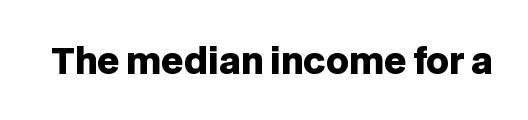
The face used here is proportionally spaced, like ordinary book or web type. Stroke terminals: plain, sans-serif. Quick note: underline off. The passage shown has conventional tracking throughout. Every letter is thick-stroked: bold, no question. Designer's note — italics off, roman on.
